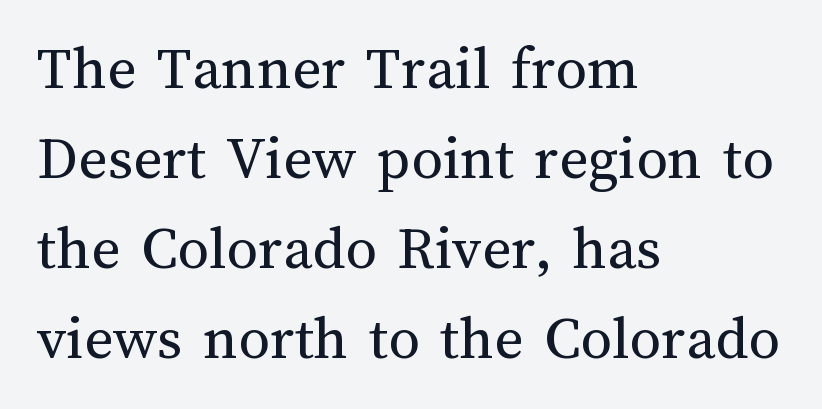
{"italic": "no", "bold": "no", "weight": "regular", "width": "normal", "stroke_contrast": "medium", "x_height": "medium", "monospaced": "no", "underline": "no", "align": "left", "line_spacing": "normal", "line_spacing_ratio": 1.43, "letter_spacing": "normal", "letter_spacing_em": 0.0, "glyph_px": 63}
